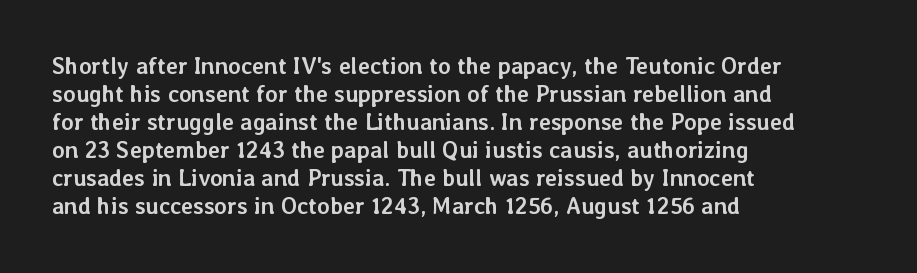
The image shows 23 px bold type, upright; set left-aligned, line spacing 1.22x, normal letter spacing, not underlined.
